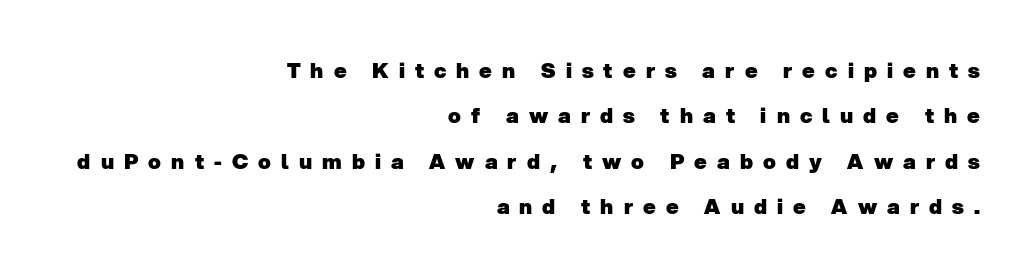
Q: Is the text bold? A: Yes.
Q: Is the text underlined? A: No.
Q: How is the paragraph aligned? A: Right-aligned.
Q: Is the spacing between letters normal or unusually wide? A: Unusually wide.
Q: Is the spacing between lines tight, normal or loose? A: Loose.
